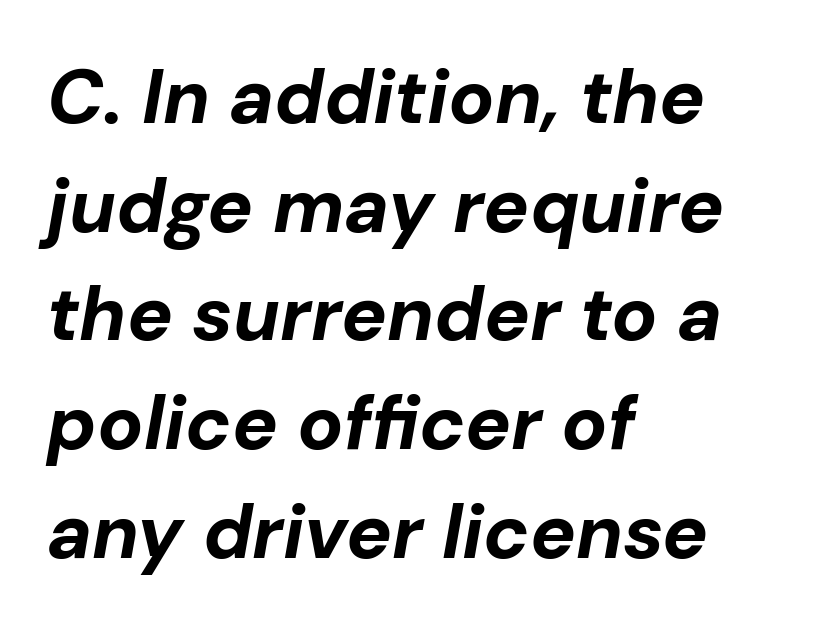
{"italic": "yes", "lean": "right", "slant_degrees": 10, "bold": "yes", "weight": "bold", "width": "normal", "stroke_contrast": "low", "x_height": "medium", "monospaced": "no", "underline": "no", "align": "left", "line_spacing": "normal", "line_spacing_ratio": 1.43, "letter_spacing": "normal", "letter_spacing_em": 0.0, "glyph_px": 76}
